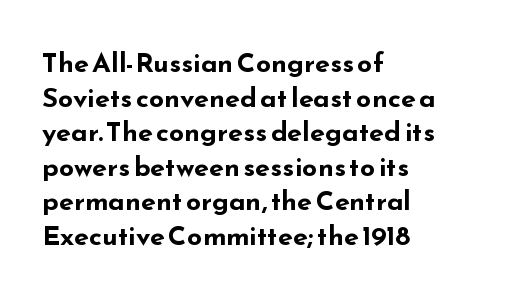
Compared with typical body copy, the letter spacing here is the same. The setting favours the left margin, as ordinary paragraphs usually do. Heft: maximum for text — a bold. Beneath every word, the page is bare. Successive baselines arrive at the customary interval. These lines were composed using upright roman letters.
